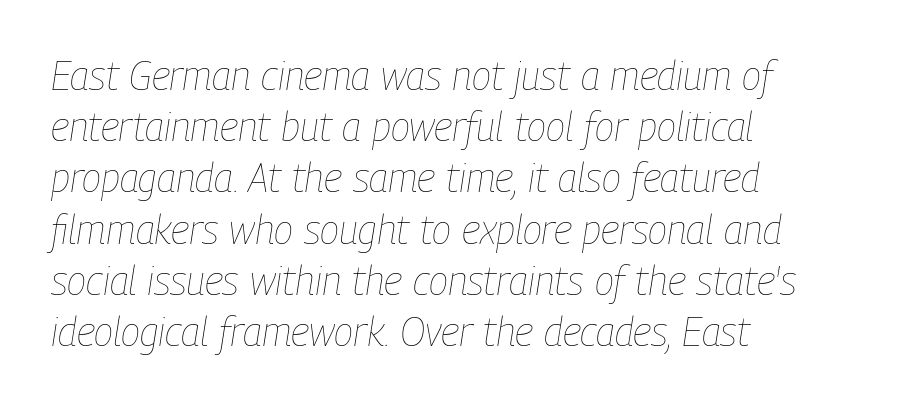
Nobody touched the tracking dial on this one. Compared with typical paragraphs, the rows here are spaced about the same. Looks like regular typesetting: each glyph gets only the width it needs. Caption: face not bold, strokes unweighted. Descenders hang freely into open space. Would a proofreader flag this as italicized? Yes.
